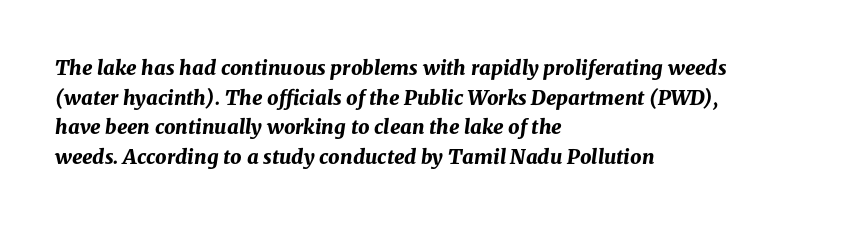
The image shows 20 px bold type, italic (leaning right); set left-aligned, normal line spacing (1.48x), normal letter spacing, not underlined.
